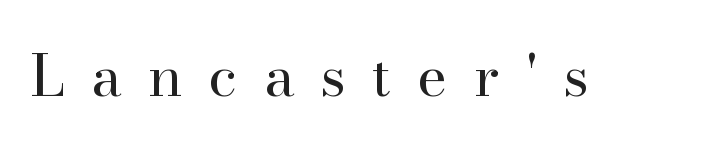
Q: Is the text bold? A: No.
Q: Is the text italic (slanted)? A: No, it is upright.
Q: Is the typeface a serif or a sans-serif typeface? A: Serif.
Q: Is the text underlined? A: No.
Q: Is the spacing between letters normal or unusually wide? A: Unusually wide.
Q: Width (condensed, normal, or wide)? A: Normal.
Q: Stroke contrast? A: High.
Q: x-height? A: Small.
Q: Monospaced? A: No.
